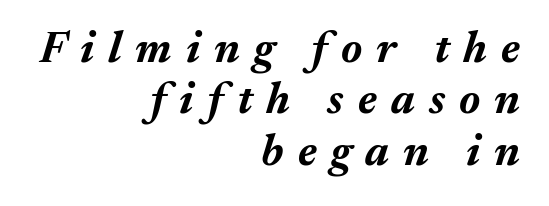
Notice how the passage keeps a crisp vertical edge on the right only. The face used here is proportionally spaced, like ordinary book or web type. The letterforms stand isolated, each surrounded by extra space. How heavy is the stroke? Heavy — this is a bold.
